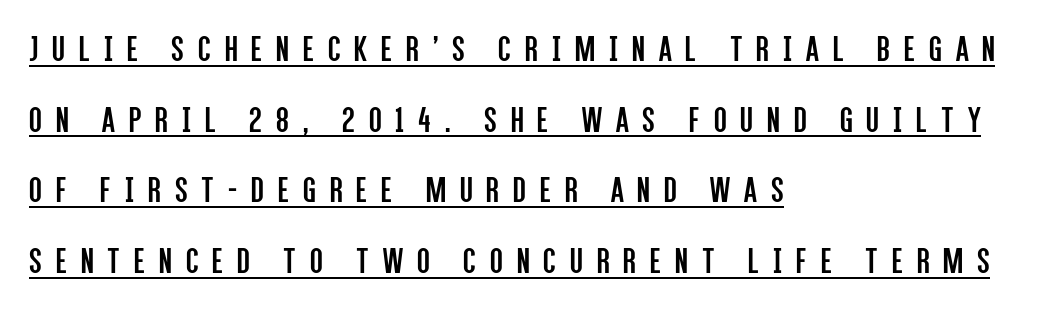
{"serif": "no", "italic": "no", "bold": "no", "weight": "regular", "width": "condensed", "stroke_contrast": "low", "x_height": "large", "monospaced": "no", "underline": "yes", "align": "left", "line_spacing": "loose", "line_spacing_ratio": 1.91, "letter_spacing": "wide", "letter_spacing_em": 0.38, "glyph_px": 37}
